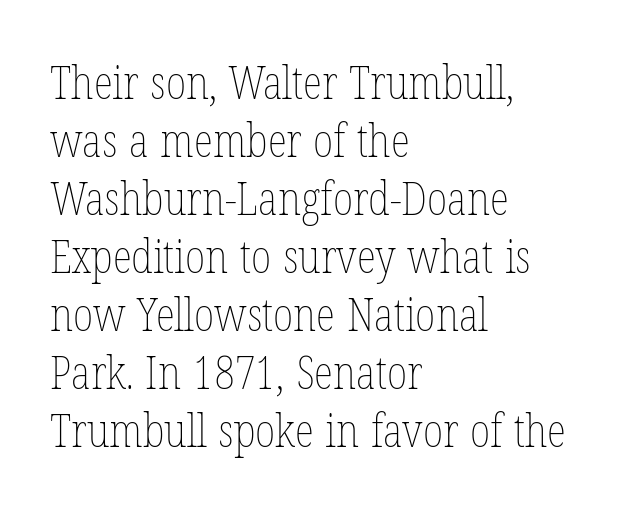
Q: Is the text bold? A: No.
Q: Is the text italic (slanted)? A: No, it is upright.
Q: Is the text underlined? A: No.
Q: How is the paragraph aligned? A: Left-aligned.
Q: Is the spacing between letters normal or unusually wide? A: Normal.
Q: Is the spacing between lines tight, normal or loose? A: Normal.
Q: Width (condensed, normal, or wide)? A: Condensed.
Q: Stroke contrast? A: Low.
Q: x-height? A: Medium.
Q: Monospaced? A: No.
